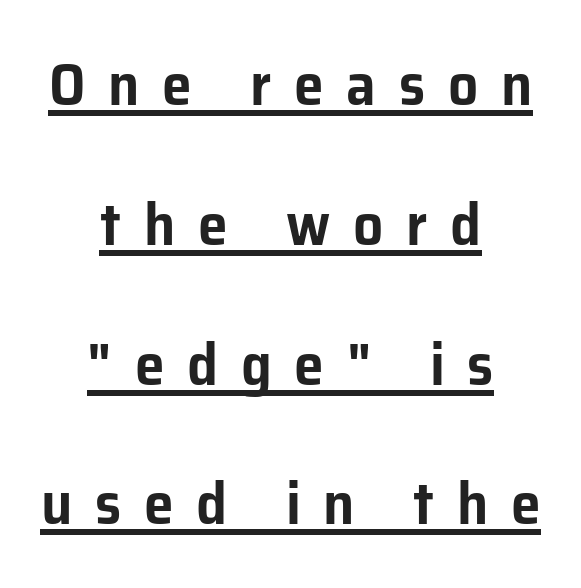
Q: Is the text italic (slanted)? A: No, it is upright.
Q: Is the typeface a serif or a sans-serif typeface? A: Sans-serif.
Q: Is the text underlined? A: Yes.
Q: How is the paragraph aligned? A: Centered.
Q: Is the spacing between letters normal or unusually wide? A: Unusually wide.
Q: Is the spacing between lines tight, normal or loose? A: Loose.
Q: Width (condensed, normal, or wide)? A: Normal.
Q: Stroke contrast? A: Low.
Q: x-height? A: Medium.
Q: Monospaced? A: No.
